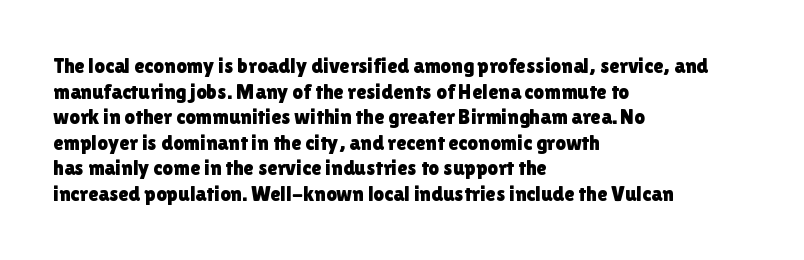
Q: Is the text italic (slanted)? A: No, it is upright.
Q: Is the text underlined? A: No.
Q: How is the paragraph aligned? A: Left-aligned.
Q: Is the spacing between letters normal or unusually wide? A: Normal.
